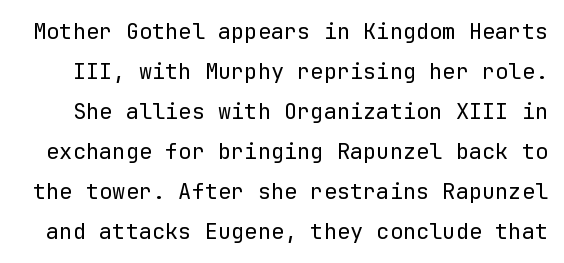
Q: Is the text bold? A: No.
Q: Is the text italic (slanted)? A: No, it is upright.
Q: Is the text underlined? A: No.
Q: Is the spacing between letters normal or unusually wide? A: Normal.
